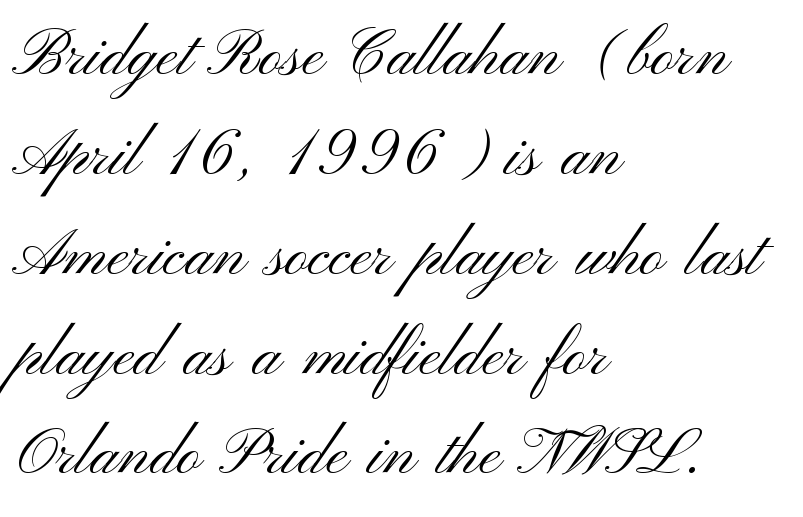
{"serif": "no", "bold": "no", "weight": "light", "width": "wide", "stroke_contrast": "medium", "x_height": "small", "monospaced": "no", "underline": "no", "align": "left", "line_spacing": "normal", "line_spacing_ratio": 1.56, "letter_spacing": "normal", "letter_spacing_em": 0.0, "glyph_px": 64}
